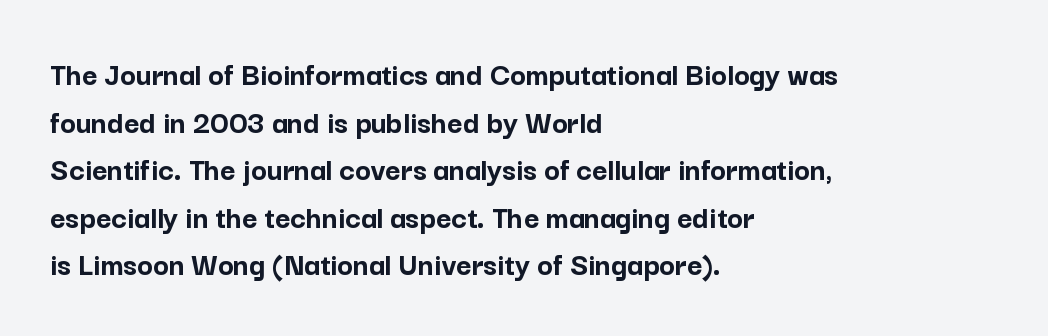
The image shows 33 px semibold sans-serif type, upright; set left-aligned, normal line spacing (1.44x), normal letter spacing, not underlined; low stroke contrast and a medium x-height.
